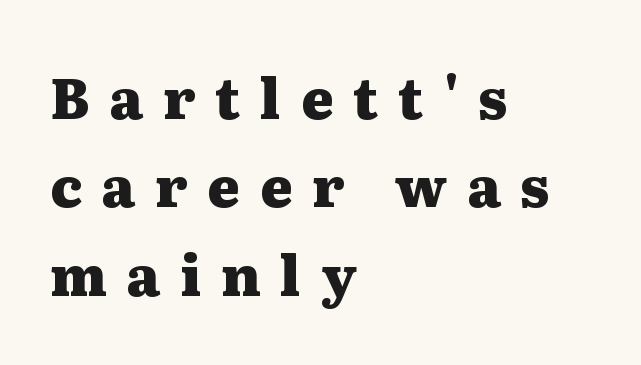
{"serif": "yes", "italic": "no", "bold": "yes", "weight": "heavy", "width": "wide", "stroke_contrast": "medium", "x_height": "medium", "monospaced": "no", "underline": "no", "align": "left", "line_spacing": "normal", "line_spacing_ratio": 1.58, "letter_spacing": "wide", "letter_spacing_em": 0.35, "glyph_px": 56}
